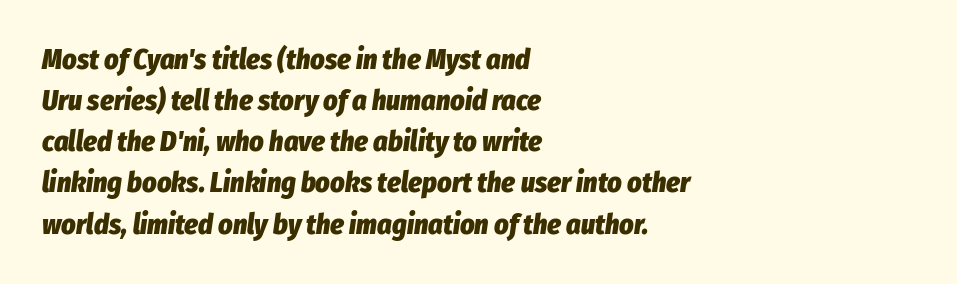
The image shows 28 px heavy, condensed type, italic (leaning right); set left-aligned, normal line spacing (1.47x), normal letter spacing, not underlined; low stroke contrast and a medium x-height.
